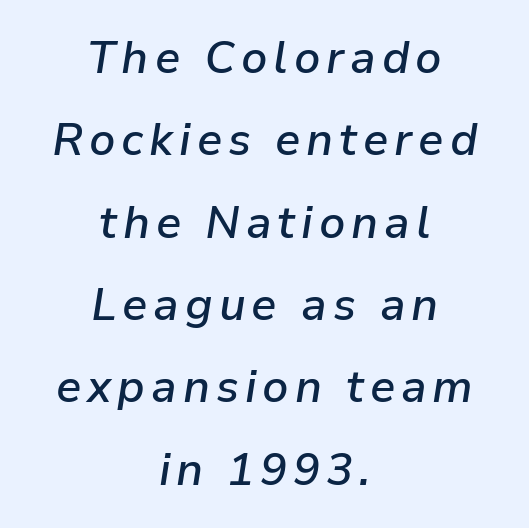
Firm but not heavy-handed strokes: this text is semibold. These lines stack symmetrically, like a column narrowing and widening about its center. The typography opts for an oblique posture over an upright one. Note the varied advance widths — an 'i' is clearly narrower than an 'm'.
